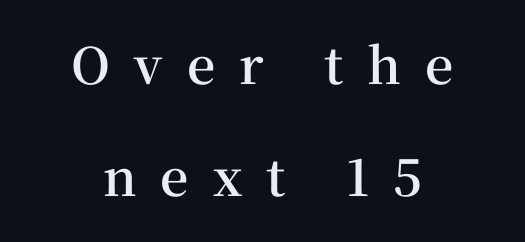
The lettering holds an erect, upright posture throughout. Each row of text sits above clean, open space. Here the designer chose a conventional face with non-uniform glyph widths. Neither beginnings nor endings align; midpoints do. Honestly, the letter spacing is so wide it's the main thing you notice.
